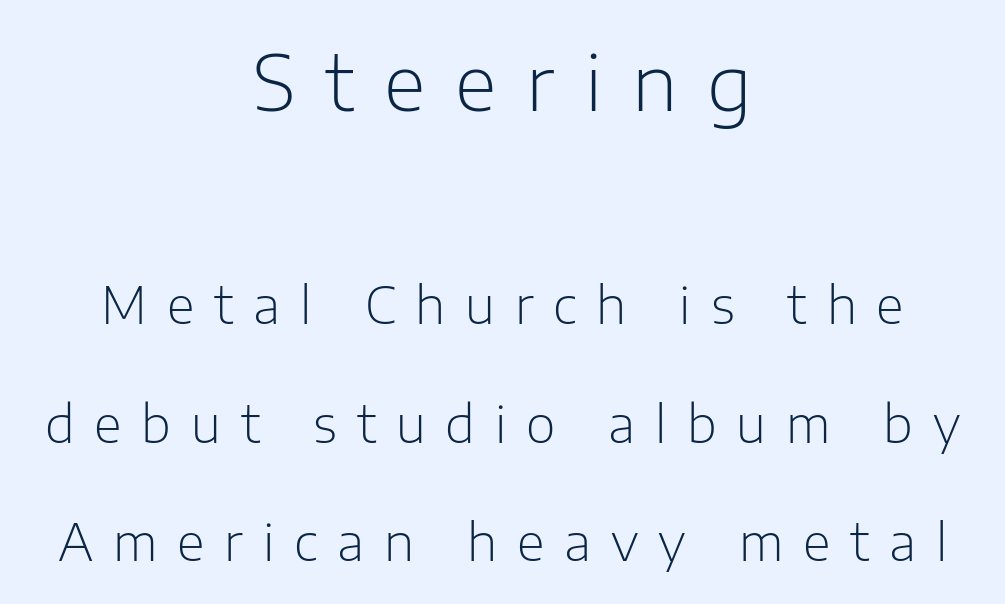
The image shows 77 px light sans-serif type, upright; set centered, loose line spacing (2.32x), unusually wide letter spacing (+0.39 em), not underlined; the first (top) block is 1.51x larger; low stroke contrast and a medium x-height.
